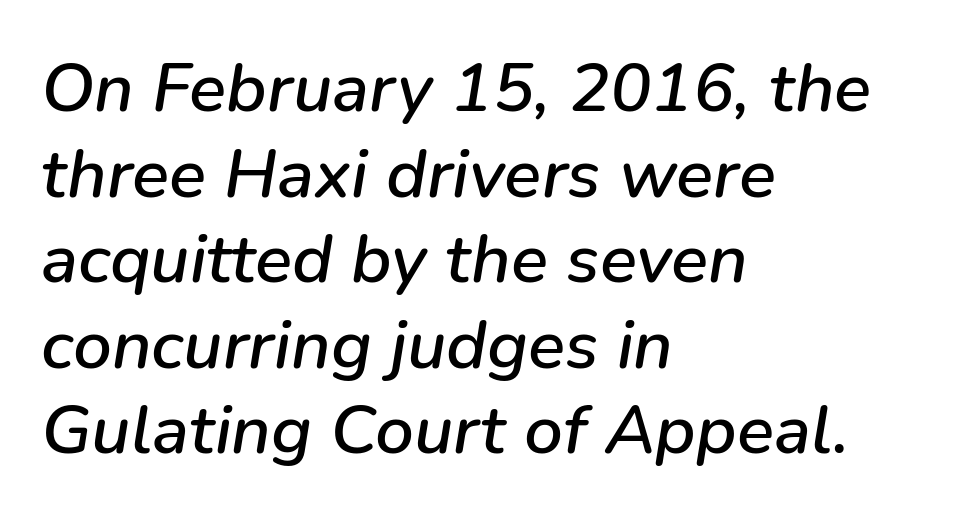
{"italic": "yes", "lean": "right", "slant_degrees": 9, "width": "normal", "stroke_contrast": "low", "x_height": "medium", "monospaced": "no", "underline": "no", "align": "left", "line_spacing_ratio": 1.24, "letter_spacing": "normal", "letter_spacing_em": 0.0, "glyph_px": 69}
